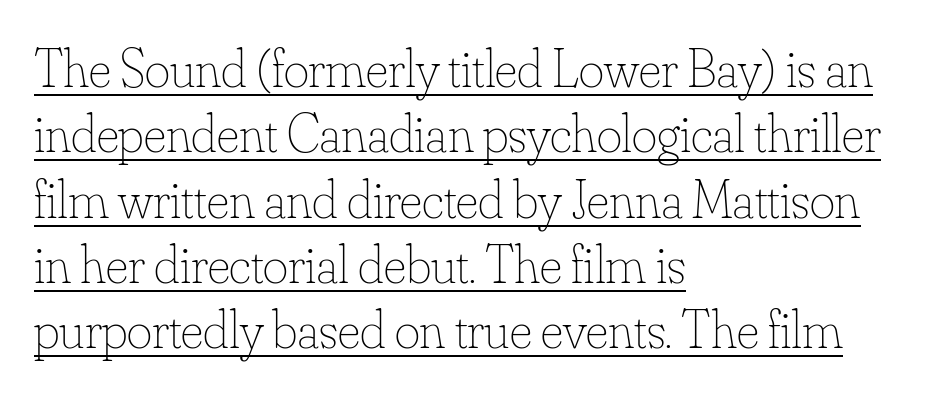
{"italic": "no", "bold": "no", "weight": "thin", "width": "normal", "stroke_contrast": "low", "x_height": "small", "monospaced": "no", "underline": "yes", "align": "left", "line_spacing_ratio": 1.21, "letter_spacing": "normal", "letter_spacing_em": 0.0, "glyph_px": 54}
